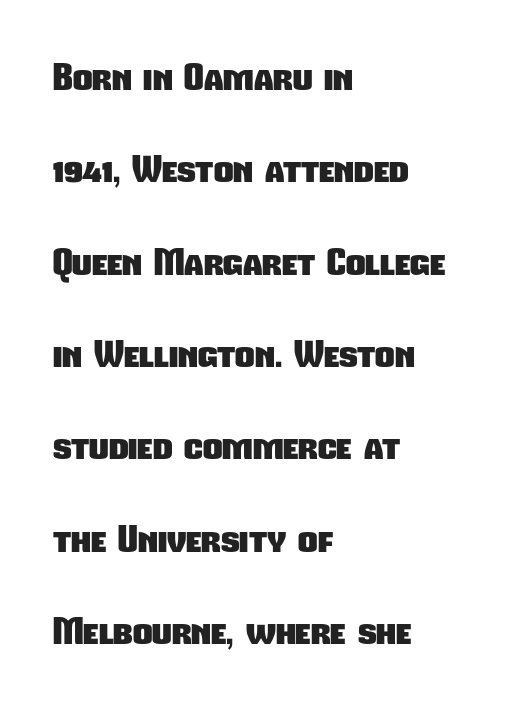
Q: Is the text bold? A: Yes.
Q: Is the typeface a serif or a sans-serif typeface? A: Sans-serif.
Q: Is the text underlined? A: No.
Q: How is the paragraph aligned? A: Left-aligned.
Q: Is the spacing between letters normal or unusually wide? A: Normal.
Q: Is the spacing between lines tight, normal or loose? A: Loose.
Q: Width (condensed, normal, or wide)? A: Condensed.
Q: Stroke contrast? A: Low.
Q: x-height? A: Medium.
Q: Monospaced? A: No.
